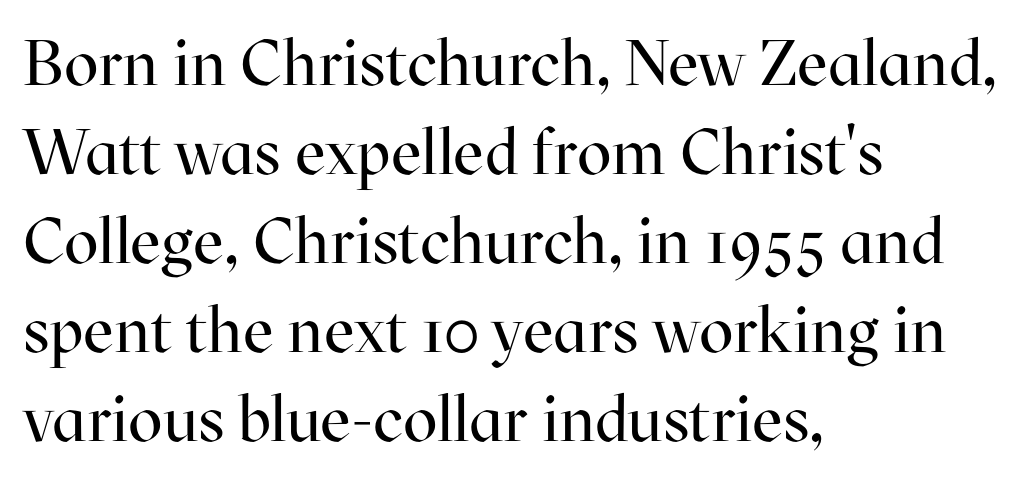
Q: Is the text bold? A: No.
Q: Is the text italic (slanted)? A: No, it is upright.
Q: Is the typeface a serif or a sans-serif typeface? A: Serif.
Q: Is the text underlined? A: No.
Q: How is the paragraph aligned? A: Left-aligned.
Q: Is the spacing between letters normal or unusually wide? A: Normal.
Q: Is the spacing between lines tight, normal or loose? A: Normal.
Q: Width (condensed, normal, or wide)? A: Normal.
Q: Stroke contrast? A: High.
Q: x-height? A: Medium.
Q: Monospaced? A: No.
